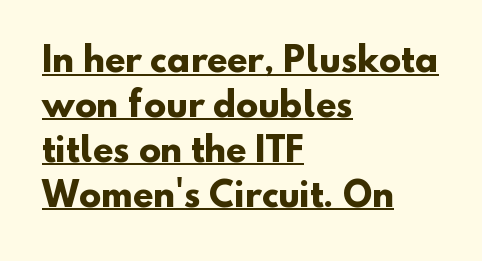
Honestly, the underline is the first thing you notice here. The letters advance in unequal steps, a hallmark of proportional type. The face used here is rendered with its standard letterfit. Typesetter's note: full bold, strokes at maximum text heaviness.
